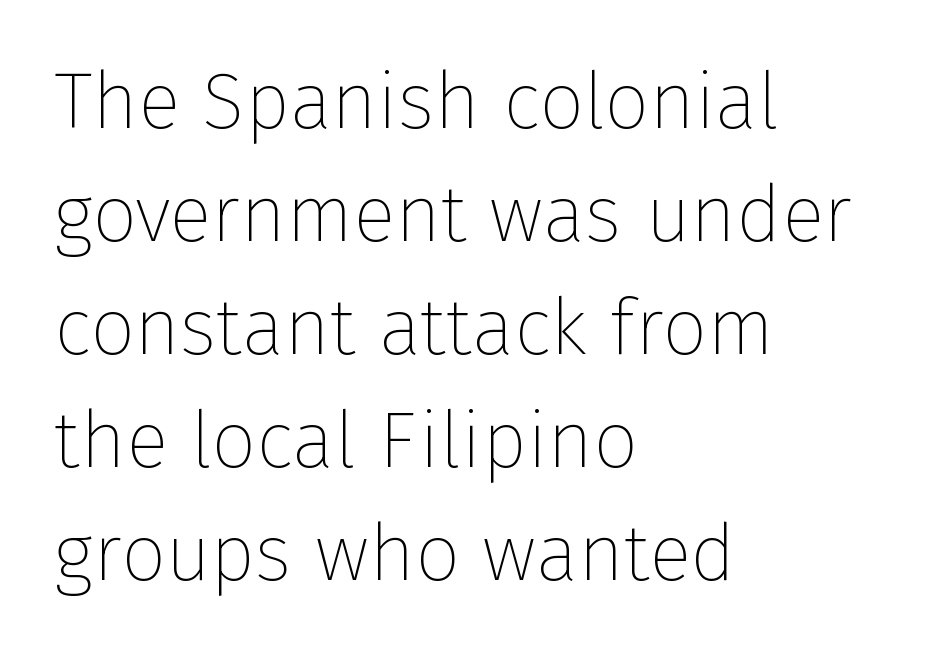
Q: Is the text bold? A: No.
Q: Is the text italic (slanted)? A: No, it is upright.
Q: Is the typeface a serif or a sans-serif typeface? A: Sans-serif.
Q: Is the text underlined? A: No.
Q: How is the paragraph aligned? A: Left-aligned.
Q: Is the spacing between letters normal or unusually wide? A: Normal.
Q: Is the spacing between lines tight, normal or loose? A: Normal.
Q: Width (condensed, normal, or wide)? A: Normal.
Q: Stroke contrast? A: Low.
Q: x-height? A: Medium.
Q: Monospaced? A: No.
